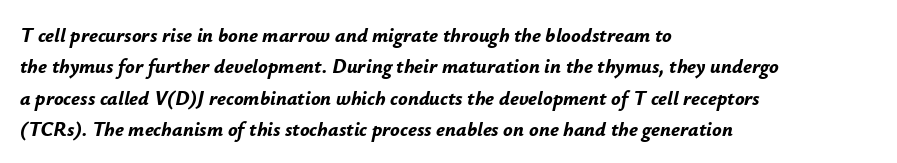
{"italic": "yes", "lean": "right", "slant_degrees": 12, "bold": "yes", "underline": "no", "align": "left", "line_spacing": "normal", "line_spacing_ratio": 1.57, "letter_spacing": "normal", "letter_spacing_em": 0.0, "glyph_px": 20}
